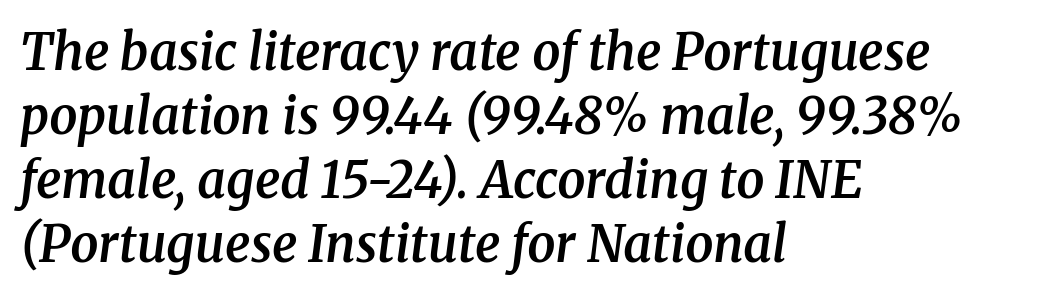
The image shows 50 px semibold serif type, italic (leaning right); set left-aligned, normal line spacing (1.28x), normal letter spacing, not underlined; medium stroke contrast and a medium x-height.
